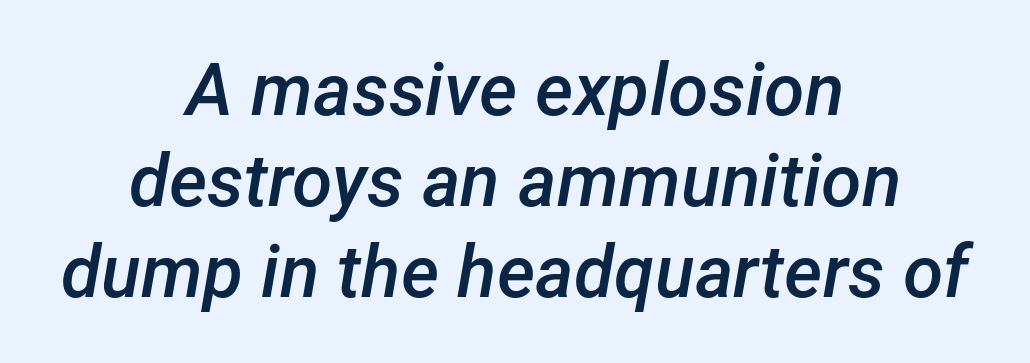
Q: Is the text bold? A: Semi-bold.
Q: Is the text italic (slanted)? A: Yes, it leans right by about 12 degrees.
Q: Is the text underlined? A: No.
Q: How is the paragraph aligned? A: Centered.
Q: Is the spacing between letters normal or unusually wide? A: Normal.
Q: Is the spacing between lines tight, normal or loose? A: Normal.
Q: Width (condensed, normal, or wide)? A: Normal.
Q: Stroke contrast? A: Low.
Q: x-height? A: Medium.
Q: Monospaced? A: No.
